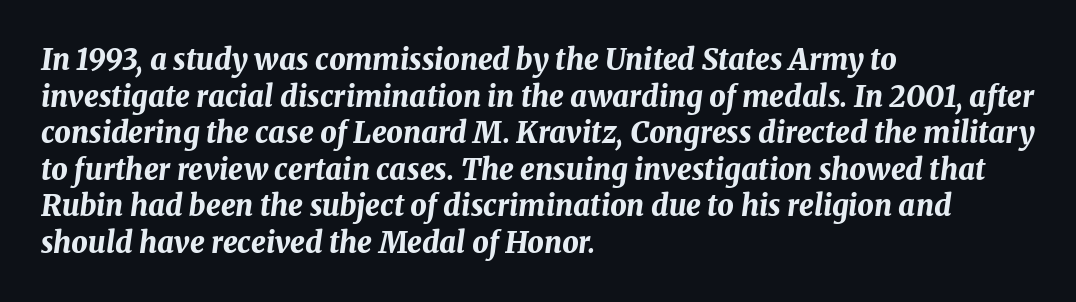
Q: Is the text bold? A: Yes.
Q: Is the text italic (slanted)? A: Yes, it leans right by about 8 degrees.
Q: Is the text underlined? A: No.
Q: How is the paragraph aligned? A: Left-aligned.
Q: Is the spacing between letters normal or unusually wide? A: Normal.
Q: Is the spacing between lines tight, normal or loose? A: Normal.
Q: Width (condensed, normal, or wide)? A: Normal.
Q: Stroke contrast? A: Medium.
Q: x-height? A: Medium.
Q: Monospaced? A: No.
